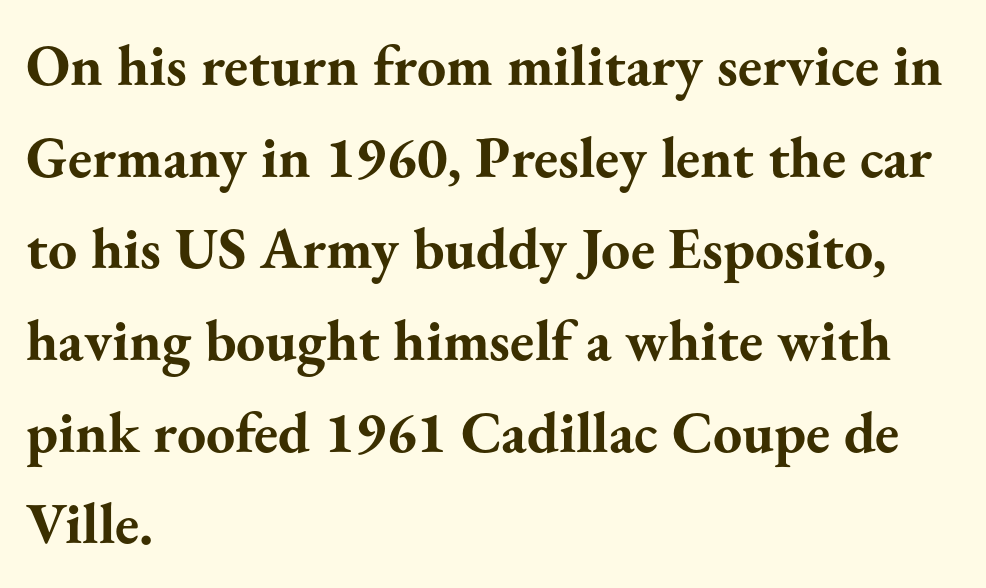
The image shows 58 px bold serif type, upright; set left-aligned, normal line spacing (1.58x), normal letter spacing, not underlined; medium stroke contrast and a small x-height.
